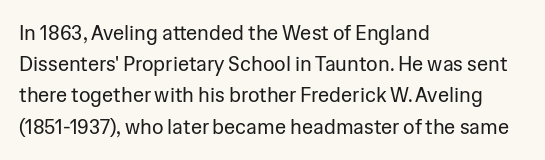
Q: Is the text bold? A: No.
Q: Is the text italic (slanted)? A: No, it is upright.
Q: Is the text underlined? A: No.
Q: How is the paragraph aligned? A: Left-aligned.
Q: Is the spacing between letters normal or unusually wide? A: Normal.
Q: Is the spacing between lines tight, normal or loose? A: Normal.
